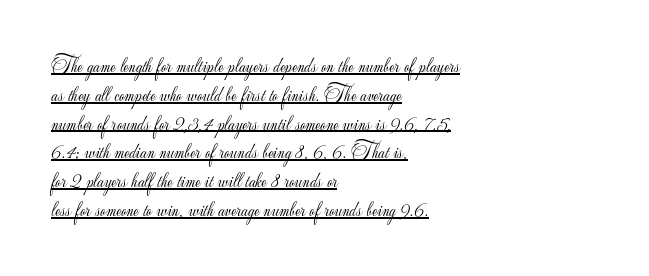
In designer terms, the underline attribute is active on this setting. Is the type heavy? It reads as light-to-regular instead. Vertically, the passage feels balanced, rows spaced as you'd expect. The gaps between neighbouring characters are ordinary and unremarkable.
